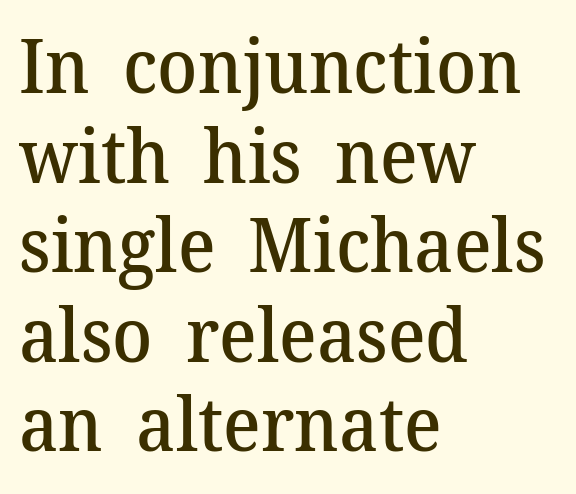
The image shows 74 px semibold serif type, upright; set left-aligned, line spacing 1.21x, normal letter spacing, not underlined; medium stroke contrast and a medium x-height.
